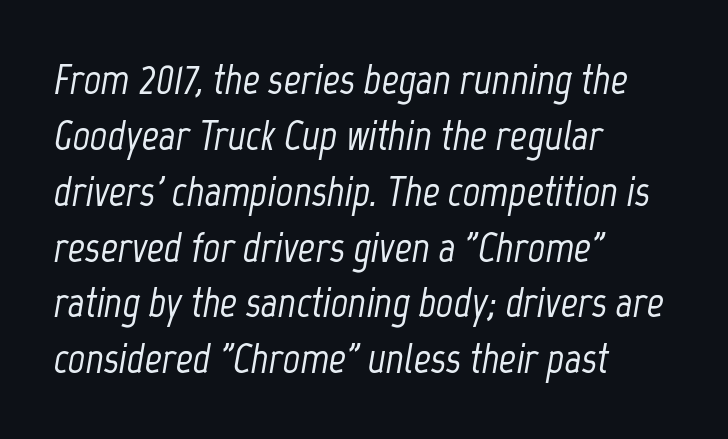
Q: Is the text italic (slanted)? A: Yes, it leans right by about 12 degrees.
Q: Is the text underlined? A: No.
Q: How is the paragraph aligned? A: Left-aligned.
Q: Is the spacing between letters normal or unusually wide? A: Normal.
Q: Is the spacing between lines tight, normal or loose? A: Normal.
Q: Width (condensed, normal, or wide)? A: Condensed.
Q: Stroke contrast? A: Low.
Q: x-height? A: Medium.
Q: Monospaced? A: No.
